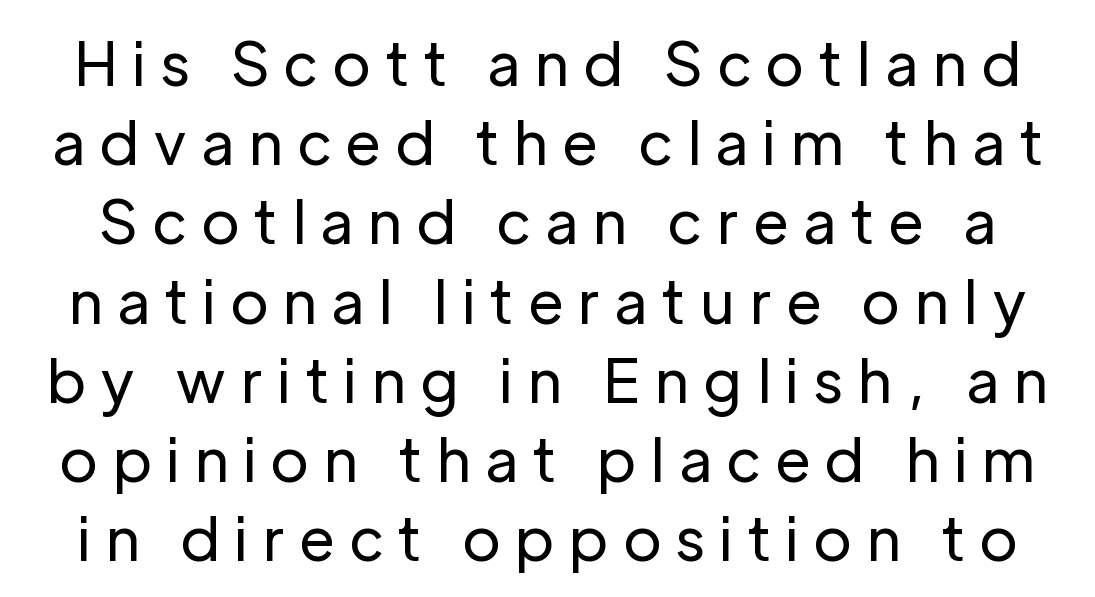
Q: Is the text bold? A: No.
Q: Is the text italic (slanted)? A: No, it is upright.
Q: Is the typeface a serif or a sans-serif typeface? A: Sans-serif.
Q: Is the text underlined? A: No.
Q: Is the spacing between letters normal or unusually wide? A: Unusually wide.
Q: Is the spacing between lines tight, normal or loose? A: Normal.
Q: Width (condensed, normal, or wide)? A: Normal.
Q: Stroke contrast? A: Low.
Q: x-height? A: Medium.
Q: Monospaced? A: No.
